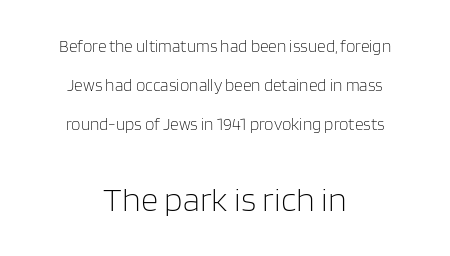
The composition opens small and finishes big. Line starts and ends both wander, symmetrically. Does the type have serifs? No, each stem ends abruptly. Beneath every word, the page is bare.
